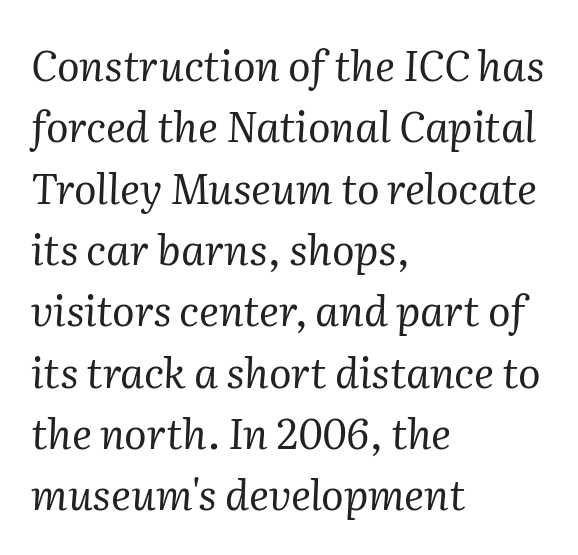
{"serif": "yes", "italic": "yes", "lean": "right", "slant_degrees": 2, "bold": "no", "weight": "regular", "width": "normal", "stroke_contrast": "medium", "x_height": "medium", "monospaced": "no", "underline": "no", "align": "left", "line_spacing": "normal", "line_spacing_ratio": 1.46, "letter_spacing": "normal", "letter_spacing_em": 0.0, "glyph_px": 42}
